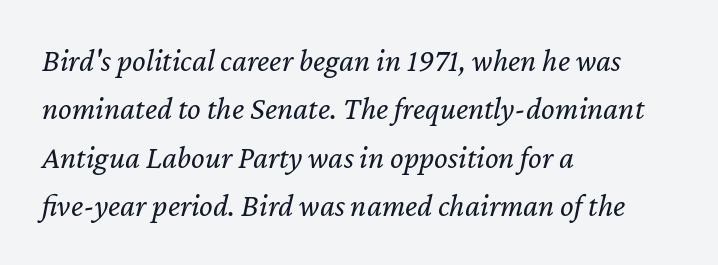
{"italic": "yes", "lean": "right", "slant_degrees": 12, "bold": "no", "weight": "regular", "width": "normal", "stroke_contrast": "low", "x_height": "medium", "monospaced": "no", "underline": "no", "align": "left", "line_spacing": "normal", "line_spacing_ratio": 1.51, "letter_spacing": "normal", "letter_spacing_em": 0.0, "glyph_px": 32}
